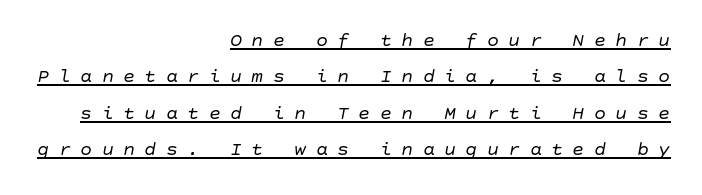
The image shows 20 px text type, italic (leaning right); set right-aligned, line spacing 1.82x, unusually wide letter spacing (+0.47 em), underlined.
